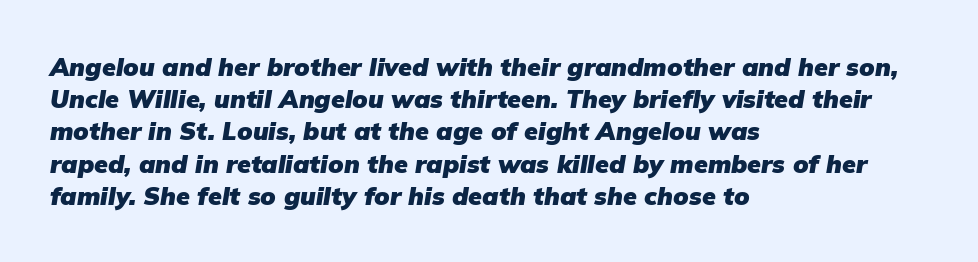
Q: Is the text bold? A: Yes.
Q: Is the text italic (slanted)? A: Yes, it leans right by about 9 degrees.
Q: Is the text underlined? A: No.
Q: How is the paragraph aligned? A: Left-aligned.
Q: Is the spacing between letters normal or unusually wide? A: Normal.
Q: Is the spacing between lines tight, normal or loose? A: Normal.
